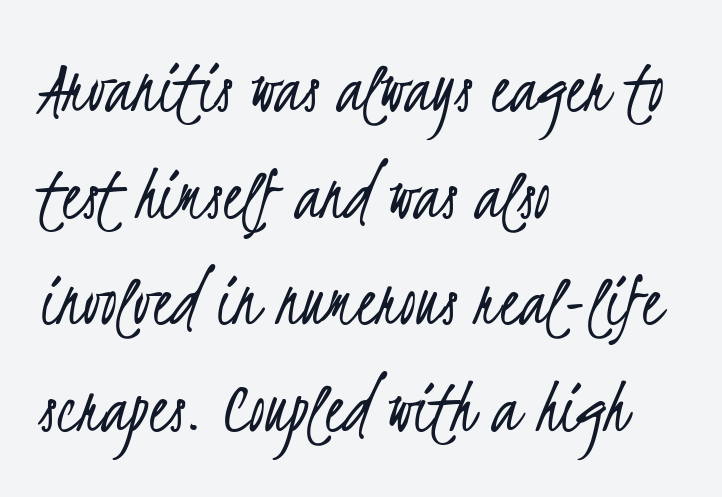
Q: Is the text bold? A: No.
Q: Is the typeface a serif or a sans-serif typeface? A: Sans-serif.
Q: Is the text underlined? A: No.
Q: How is the paragraph aligned? A: Left-aligned.
Q: Is the spacing between letters normal or unusually wide? A: Normal.
Q: Is the spacing between lines tight, normal or loose? A: Normal.
Q: Width (condensed, normal, or wide)? A: Condensed.
Q: Stroke contrast? A: Low.
Q: x-height? A: Small.
Q: Monospaced? A: No.
